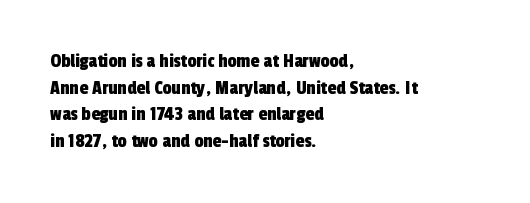
{"underline": "no", "align": "left", "line_spacing": "normal", "line_spacing_ratio": 1.33, "letter_spacing": "normal", "letter_spacing_em": 0.0, "glyph_px": 20}
